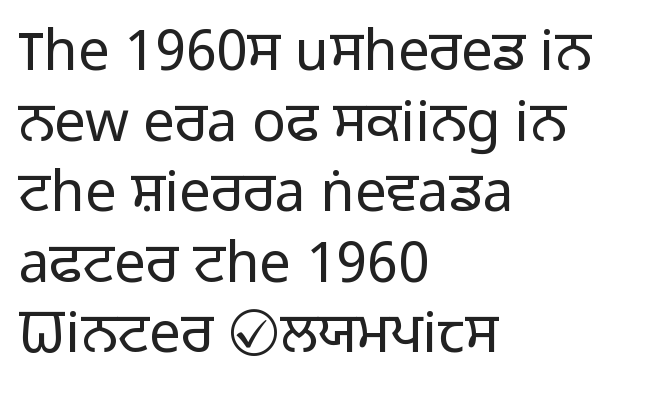
The setting favours the left margin, as ordinary paragraphs usually do. This is sans-serif lettering, the kind often seen on screens and signage. Is there much room between lines? A standard amount, neither cramped nor airy. Nope, not italic — everything's standing straight.
